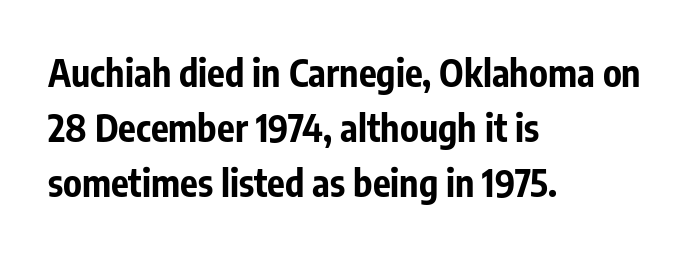
{"serif": "no", "italic": "no", "bold": "yes", "weight": "bold", "width": "condensed", "stroke_contrast": "low", "x_height": "medium", "monospaced": "no", "underline": "no", "align": "left", "line_spacing": "normal", "line_spacing_ratio": 1.48, "letter_spacing": "normal", "letter_spacing_em": 0.0, "glyph_px": 37}
